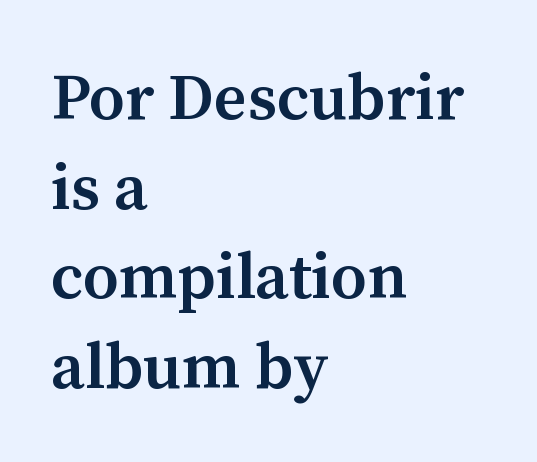
Q: Is the text bold? A: Semi-bold.
Q: Is the text italic (slanted)? A: No, it is upright.
Q: Is the typeface a serif or a sans-serif typeface? A: Serif.
Q: Is the text underlined? A: No.
Q: How is the paragraph aligned? A: Left-aligned.
Q: Is the spacing between letters normal or unusually wide? A: Normal.
Q: Is the spacing between lines tight, normal or loose? A: Normal.
Q: Width (condensed, normal, or wide)? A: Normal.
Q: Stroke contrast? A: Medium.
Q: x-height? A: Medium.
Q: Monospaced? A: No.
